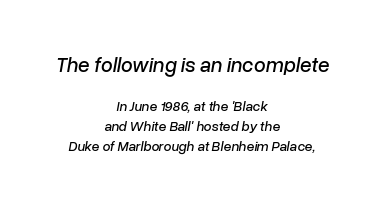
Q: Is the text italic (slanted)? A: Yes, it leans right by about 10 degrees.
Q: Is the text underlined? A: No.
Q: How is the paragraph aligned? A: Centered.
Q: Is the spacing between letters normal or unusually wide? A: Normal.
Q: Is the spacing between lines tight, normal or loose? A: Normal.
Q: Which block of text is set in a larger size, the first (top) or the second (bottom)? A: The first (top) one.
